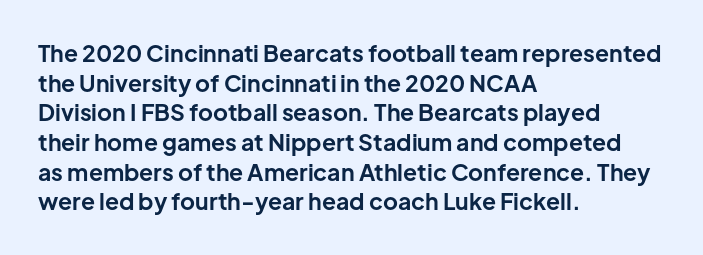
{"italic": "no", "bold": "yes", "underline": "no", "align": "left", "line_spacing": "normal", "line_spacing_ratio": 1.29, "letter_spacing": "normal", "letter_spacing_em": 0.0, "glyph_px": 23}
